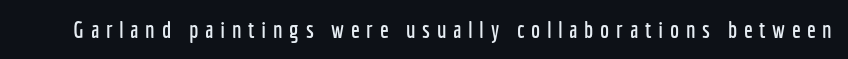
The image shows 23 px text type, upright; set unusually wide letter spacing (+0.29 em), not underlined.
